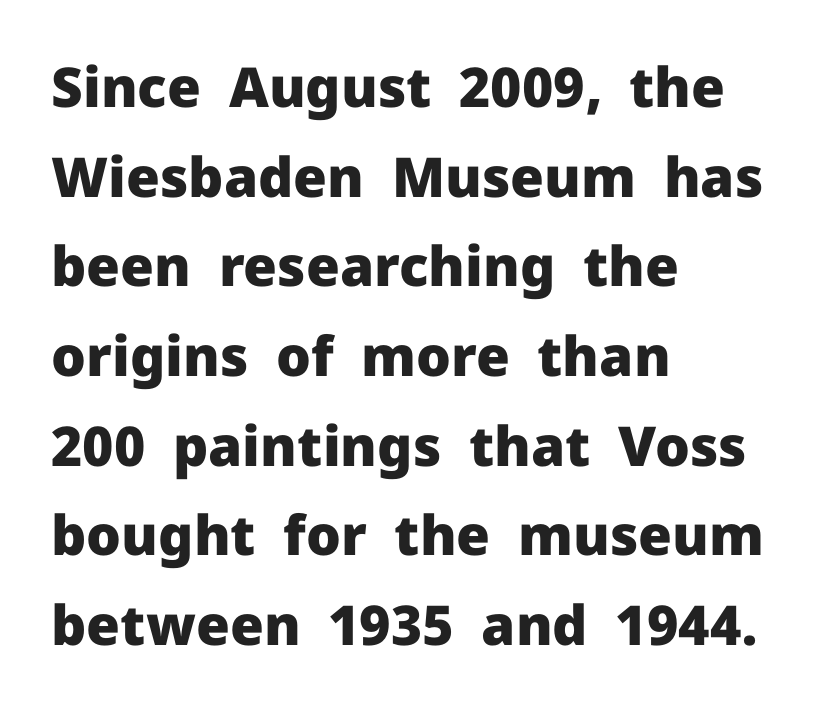
{"serif": "no", "italic": "no", "bold": "yes", "weight": "heavy", "width": "normal", "stroke_contrast": "low", "x_height": "medium", "monospaced": "no", "underline": "no", "align": "left", "line_spacing": "normal", "line_spacing_ratio": 1.63, "letter_spacing": "normal", "letter_spacing_em": 0.0, "glyph_px": 55}
